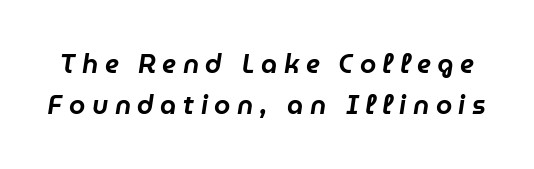
{"italic": "yes", "lean": "right", "slant_degrees": 9, "underline": "no", "line_spacing": "normal", "line_spacing_ratio": 1.56, "letter_spacing": "wide", "letter_spacing_em": 0.25, "glyph_px": 26}
